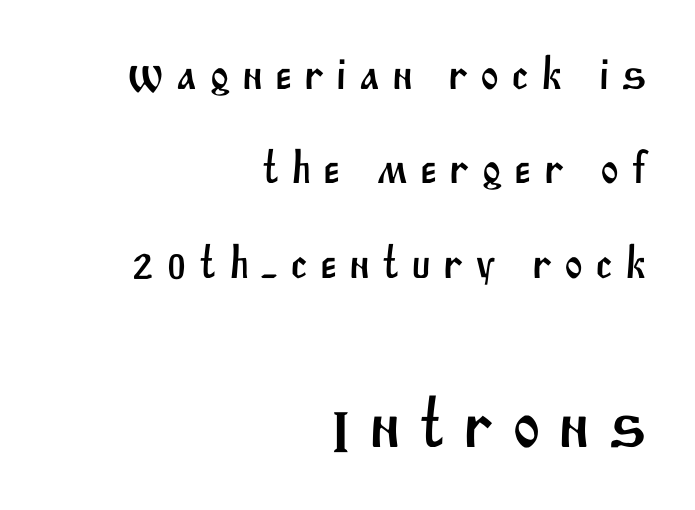
Honestly, there is no underline to notice here at all. The rag falls on the left side of this text block. The following chunk of copy outweighs the initial chunk in type size. Observe the wide spacing: letters keep a clear distance from each other. How would I describe the line gaps? Wide and relaxed. Proportional: the letters do not fall into vertical columns.
